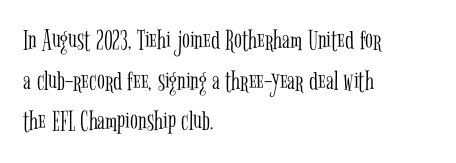
The image shows 29 px light, condensed serif type, upright; set left-aligned, normal line spacing (1.4x), normal letter spacing, not underlined; low stroke contrast and a medium x-height.
